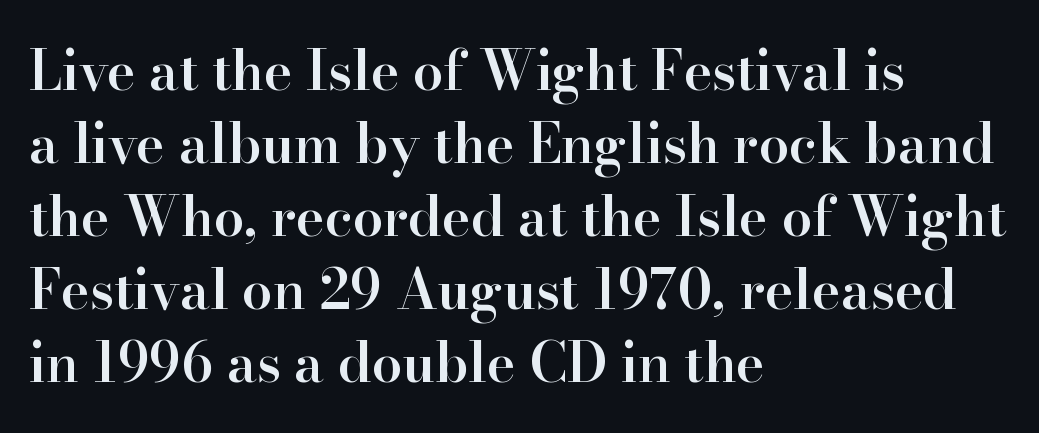
The image shows 54 px semibold serif type, upright; set left-aligned, normal line spacing (1.35x), normal letter spacing, not underlined; high stroke contrast and a small x-height.
